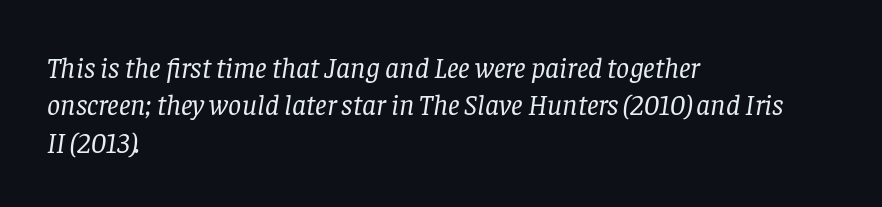
The image shows 29 px regular-weight serif type, italic (leaning right); set left-aligned, normal line spacing (1.29x), normal letter spacing, not underlined; low stroke contrast and a large x-height.
